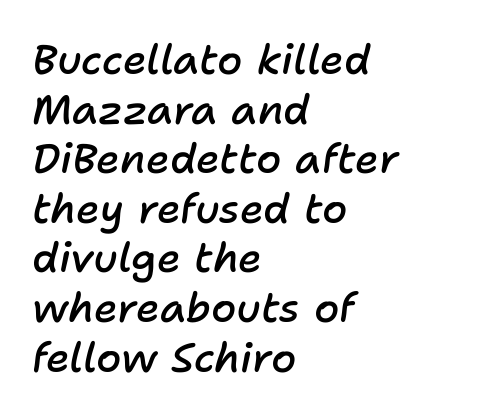
The image shows 41 px semibold type, italic (leaning right); set left-aligned, line spacing 1.21x, normal letter spacing, not underlined; low stroke contrast and a medium x-height.
